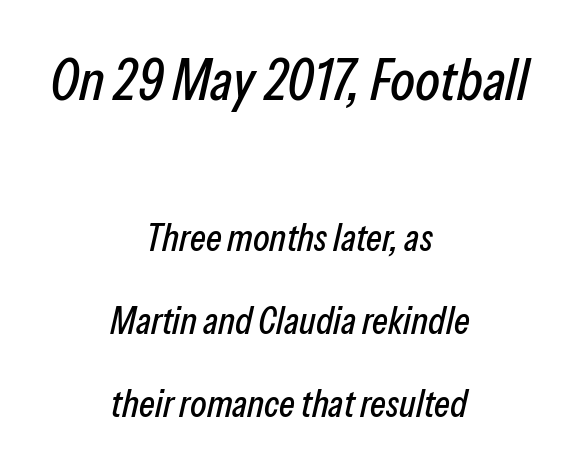
{"italic": "yes", "lean": "right", "slant_degrees": 13, "width": "condensed", "stroke_contrast": "low", "x_height": "medium", "monospaced": "no", "underline": "no", "align": "center", "line_spacing": "loose", "line_spacing_ratio": 2.18, "letter_spacing": "normal", "letter_spacing_em": 0.0, "larger_block": "first", "size_ratio": 1.5, "glyph_px": 57}
